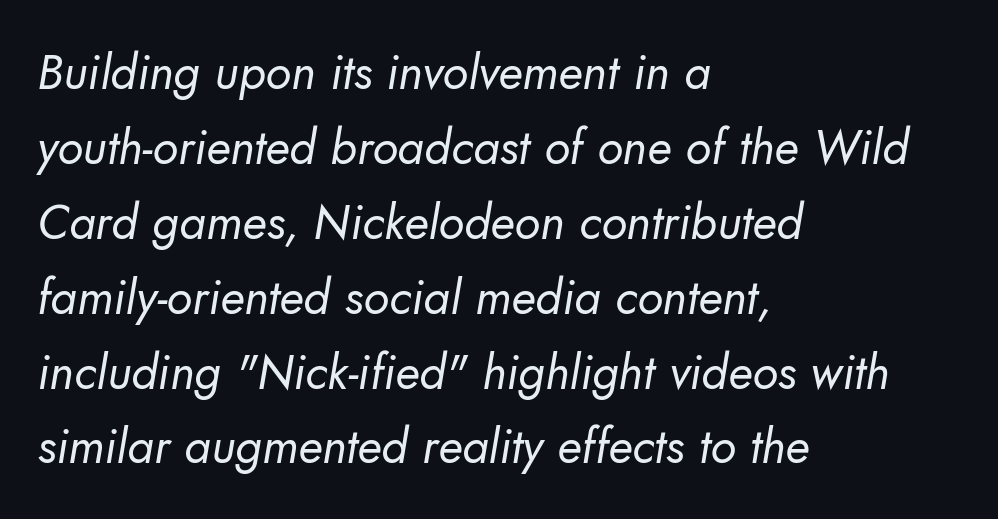
The image shows 48 px regular-weight sans-serif type; set left-aligned, normal line spacing (1.56x), normal letter spacing, not underlined; low stroke contrast and a small x-height.
